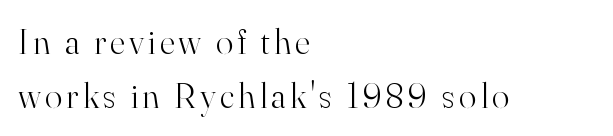
Rows of type keep a routine distance in the vertical direction. The letters carry serifs — small finishing strokes at the ends of their stems. The rendering uses natural spacing where letterforms have individual widths. You can tell it's not italic because the verticals are truly vertical. A classic flush-left, rag-right setting is used for this passage. Weight: not bold — regular or lighter.
